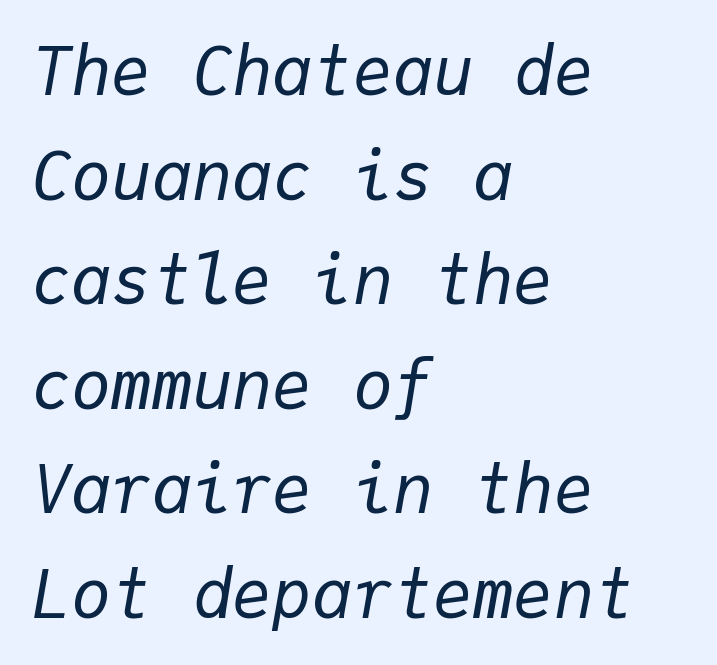
The typesetter chose a ragged-right arrangement here. Each new line begins a customary step beneath the previous one. The passage shown is not underscored anywhere. Compared with typical body copy, the letter spacing here is the same. Weight: in the light-to-regular range. Think of a typewriter: that constant character pitch is what you see here.
